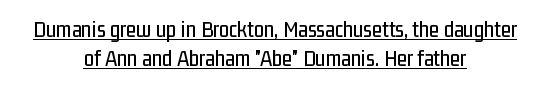
Q: Is the text italic (slanted)? A: No, it is upright.
Q: Is the text underlined? A: Yes.
Q: How is the paragraph aligned? A: Centered.
Q: Is the spacing between letters normal or unusually wide? A: Normal.
Q: Is the spacing between lines tight, normal or loose? A: Normal.
